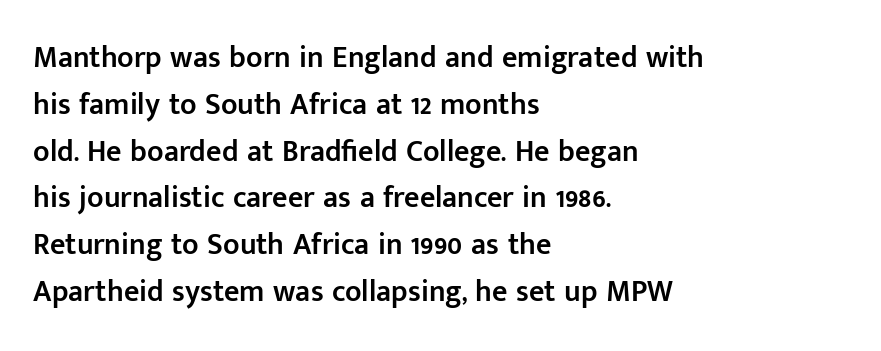
Layout note: lines flush left. Notice how the stems are strictly vertical — no italics here. The string is rendered with underlining switched off. The face used here is a sans, in the tradition of grotesques and geometrics.
